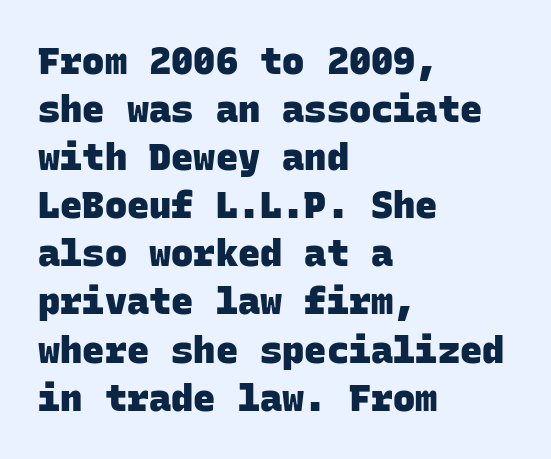
The image shows 37 px heavy sans-serif type, monospaced; set left-aligned, normal line spacing (1.3x), normal letter spacing, not underlined; low stroke contrast and a large x-height.
